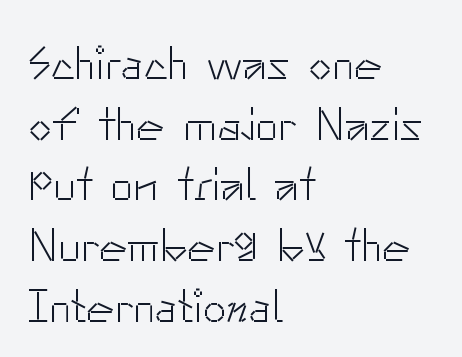
Q: Is the text bold? A: No.
Q: Is the text italic (slanted)? A: No, it is upright.
Q: Is the typeface a serif or a sans-serif typeface? A: Sans-serif.
Q: Is the text underlined? A: No.
Q: How is the paragraph aligned? A: Left-aligned.
Q: Is the spacing between letters normal or unusually wide? A: Normal.
Q: Is the spacing between lines tight, normal or loose? A: Normal.
Q: Width (condensed, normal, or wide)? A: Normal.
Q: Stroke contrast? A: Low.
Q: x-height? A: Small.
Q: Monospaced? A: No.
